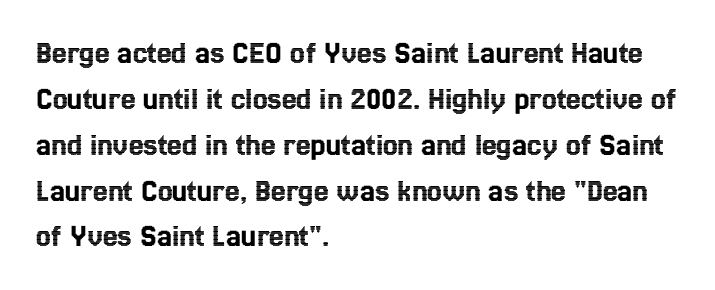
The vertical gap from one line to the next is medium. The rag falls on the right side of this text block. The space beneath each line is pristine and unruled. Think of a printed novel: that variable character pitch is what you see here. The type is set solid horizontally, with unmodified tracking. Ascenders rise straight up at ninety degrees.
